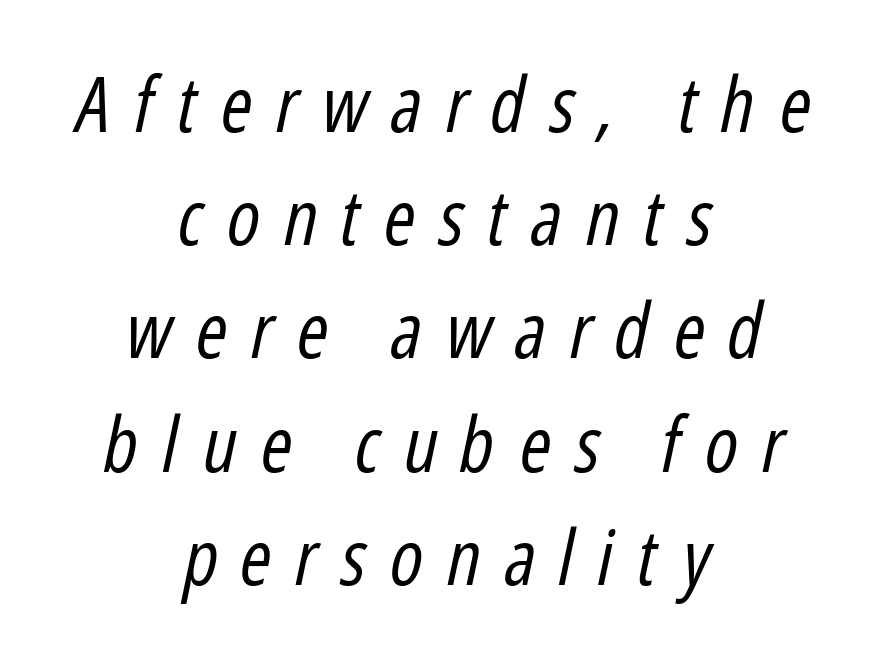
The image shows 76 px regular-weight, condensed type, italic (leaning right); set centered, normal line spacing (1.49x), unusually wide letter spacing (+0.31 em), not underlined; low stroke contrast and a medium x-height.
